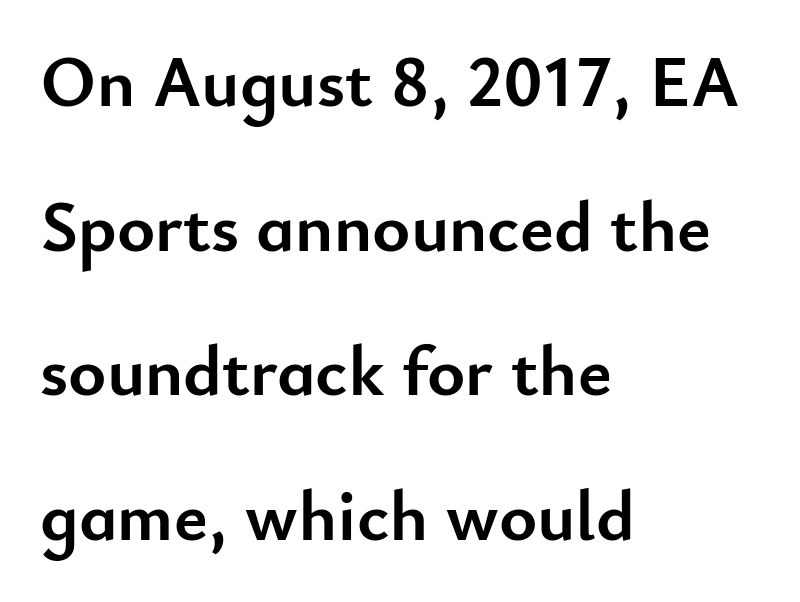
Q: Is the text bold? A: Yes.
Q: Is the text italic (slanted)? A: No, it is upright.
Q: Is the typeface a serif or a sans-serif typeface? A: Sans-serif.
Q: Is the text underlined? A: No.
Q: How is the paragraph aligned? A: Left-aligned.
Q: Is the spacing between letters normal or unusually wide? A: Normal.
Q: Is the spacing between lines tight, normal or loose? A: Loose.
Q: Width (condensed, normal, or wide)? A: Normal.
Q: Stroke contrast? A: Low.
Q: x-height? A: Small.
Q: Monospaced? A: No.
